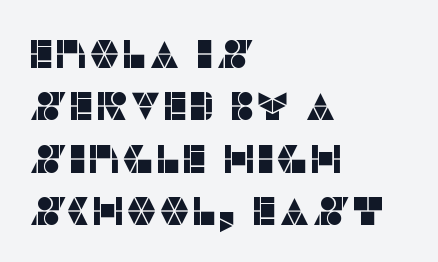
Where is the straight margin? On the left. The glyphs are unaccompanied by any horizontal stroke below them. Varying glyph widths throughout — classic text-font behaviour. Notice how the stems are strictly vertical — no italics here. Type style note: lacks serifs.
